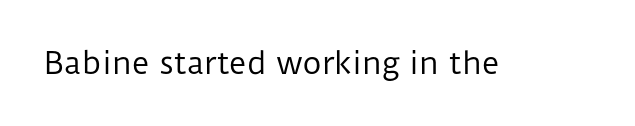
{"serif": "no", "italic": "no", "bold": "no", "weight": "regular", "width": "normal", "stroke_contrast": "low", "x_height": "medium", "monospaced": "no", "underline": "no", "letter_spacing": "normal", "letter_spacing_em": 0.0, "glyph_px": 30}
